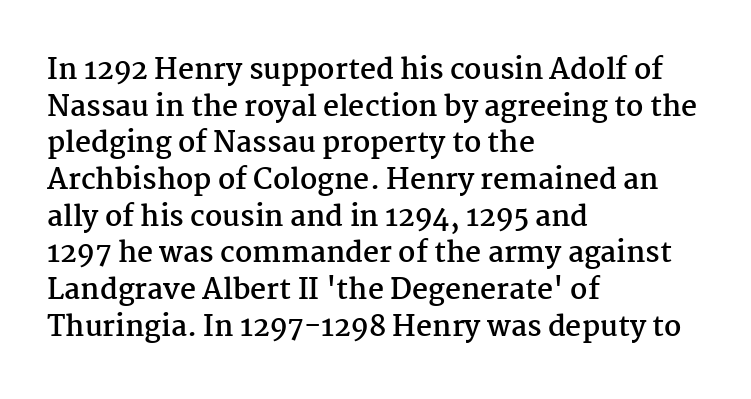
{"serif": "yes", "italic": "no", "bold": "yes", "weight": "semibold", "width": "normal", "stroke_contrast": "medium", "x_height": "medium", "monospaced": "no", "underline": "no", "align": "left", "line_spacing": "normal", "line_spacing_ratio": 1.31, "letter_spacing": "normal", "letter_spacing_em": 0.0, "glyph_px": 28}
